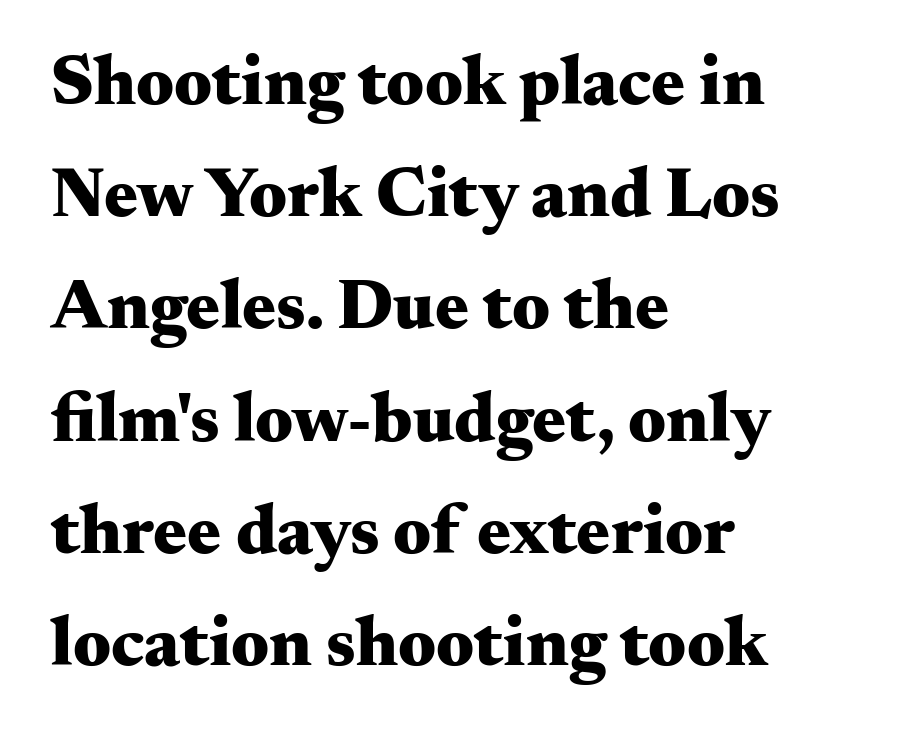
The image shows 71 px heavy, wide serif type, upright; set left-aligned, normal line spacing (1.58x), normal letter spacing, not underlined; medium stroke contrast and a small x-height.
